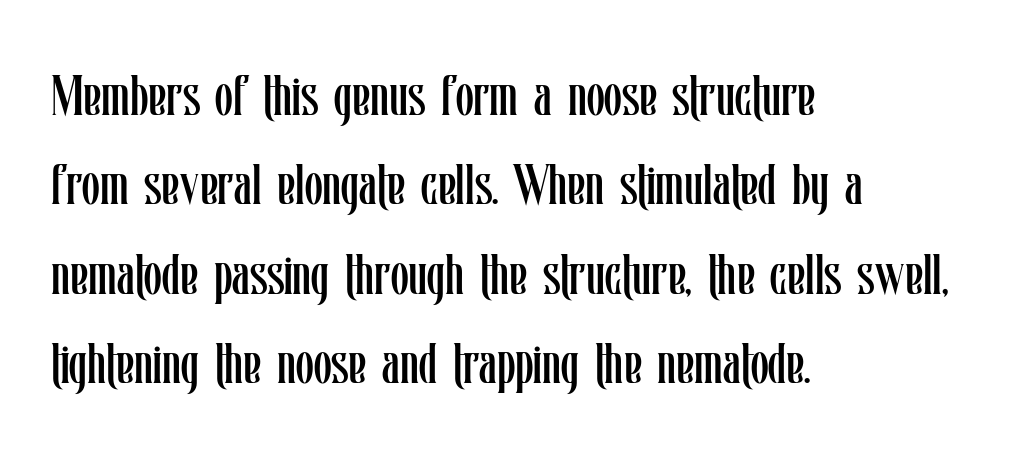
Q: Is the text bold? A: No.
Q: Is the text italic (slanted)? A: No, it is upright.
Q: Is the text underlined? A: No.
Q: How is the paragraph aligned? A: Left-aligned.
Q: Is the spacing between letters normal or unusually wide? A: Normal.
Q: Is the spacing between lines tight, normal or loose? A: Normal.
Q: Width (condensed, normal, or wide)? A: Condensed.
Q: Stroke contrast? A: Low.
Q: x-height? A: Medium.
Q: Monospaced? A: No.
